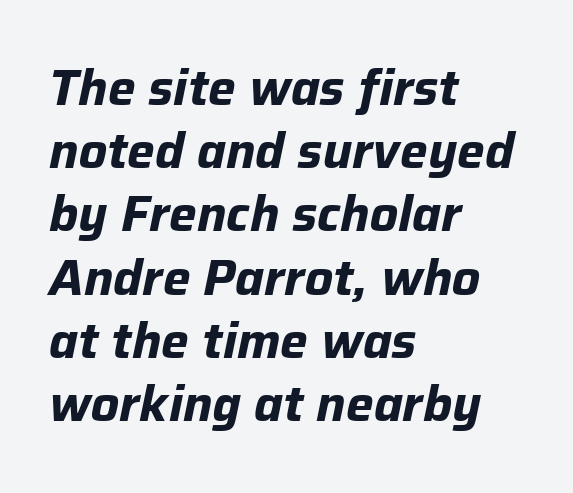
The image shows 49 px bold type, italic (leaning right); set left-aligned, normal line spacing (1.29x), normal letter spacing, not underlined; low stroke contrast and a medium x-height.
